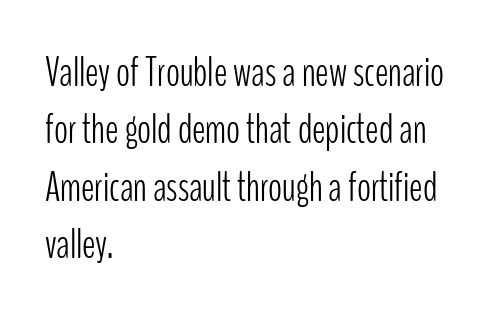
{"serif": "no", "italic": "no", "bold": "no", "weight": "light", "width": "condensed", "stroke_contrast": "low", "x_height": "medium", "monospaced": "no", "underline": "no", "align": "left", "line_spacing": "normal", "line_spacing_ratio": 1.4, "letter_spacing": "normal", "letter_spacing_em": 0.0, "glyph_px": 41}
